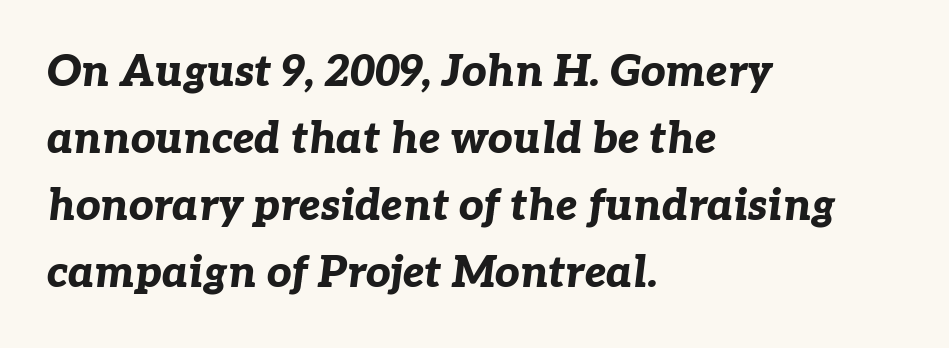
The image shows 43 px bold type, italic (leaning right); set left-aligned, normal line spacing (1.56x), normal letter spacing, not underlined; low stroke contrast and a medium x-height.
